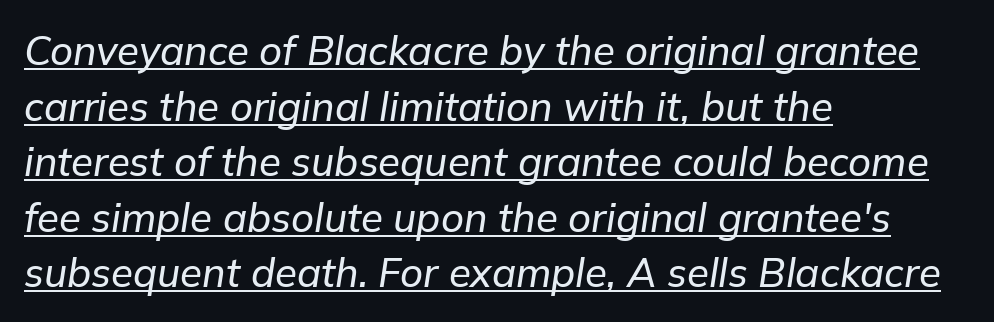
Q: Is the text italic (slanted)? A: Yes, it leans right by about 9 degrees.
Q: Is the text underlined? A: Yes.
Q: How is the paragraph aligned? A: Left-aligned.
Q: Is the spacing between letters normal or unusually wide? A: Normal.
Q: Is the spacing between lines tight, normal or loose? A: Normal.
Q: Width (condensed, normal, or wide)? A: Normal.
Q: Stroke contrast? A: Low.
Q: x-height? A: Medium.
Q: Monospaced? A: No.
